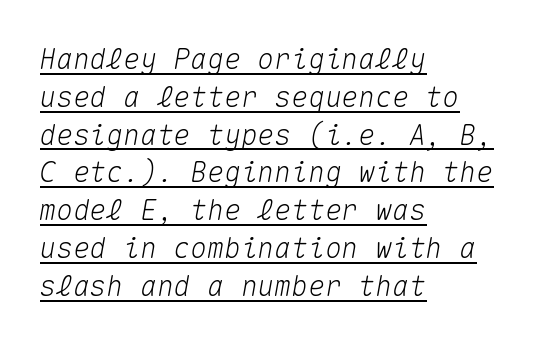
{"italic": "yes", "lean": "right", "slant_degrees": 10, "width": "normal", "stroke_contrast": "medium", "x_height": "medium", "monospaced": "yes", "underline": "yes", "align": "left", "line_spacing": "normal", "line_spacing_ratio": 1.35, "letter_spacing": "normal", "letter_spacing_em": 0.0, "glyph_px": 28}
